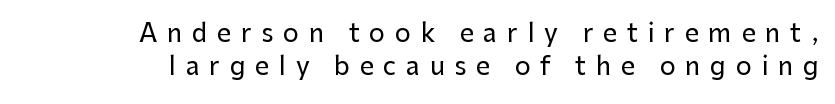
Q: Is the text italic (slanted)? A: No, it is upright.
Q: Is the text underlined? A: No.
Q: How is the paragraph aligned? A: Right-aligned.
Q: Is the spacing between letters normal or unusually wide? A: Unusually wide.
Q: Is the spacing between lines tight, normal or loose? A: Normal.
